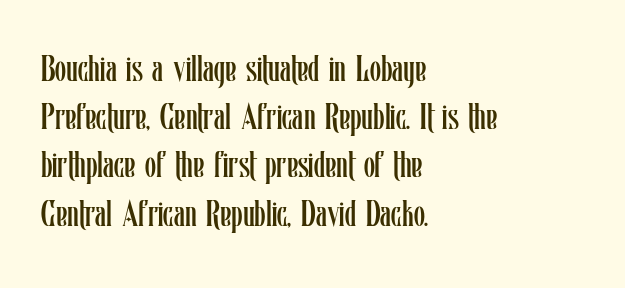
The image shows 36 px regular-weight, condensed type, upright; set left-aligned, normal line spacing (1.34x), normal letter spacing, not underlined; low stroke contrast and a medium x-height.
